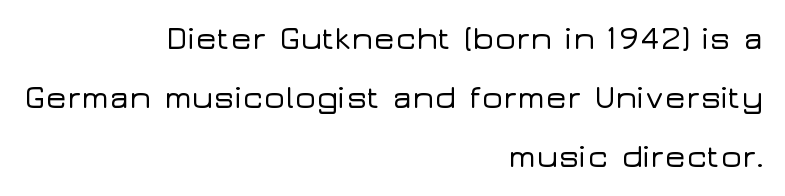
The image shows 32 px wide sans-serif type, upright; set right-aligned, line spacing 1.84x, normal letter spacing, not underlined; low stroke contrast and a medium x-height.
